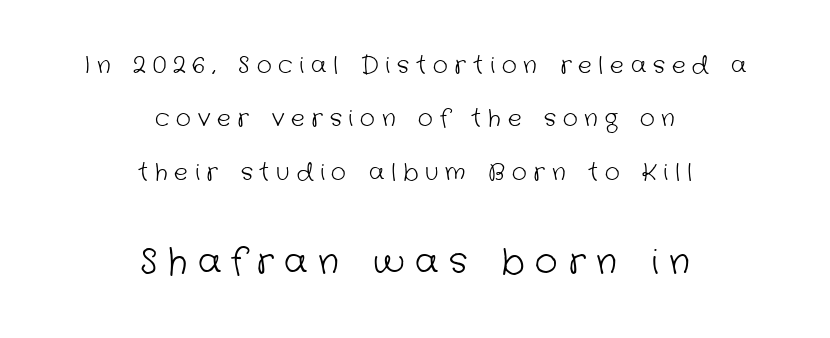
Regarding serifs, this sample does without them. Bare-footed words on every line. Spacing between characters has been opened up far beyond the box default. Two sizes are in play, and the larger belongs to the second block. Is the type heavy? It reads as light-to-regular instead.
